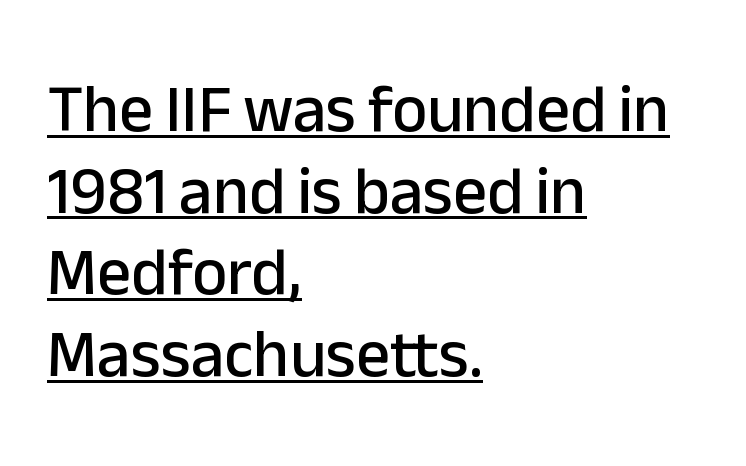
Each letter keeps its own natural width here, so spacing adapts to shape. The typesetter has applied underlining to the passage shown. Tracking value appears to be zero — textbook default spacing. Look at the bottom of the vertical strokes: they stop flat, with no serifs.
